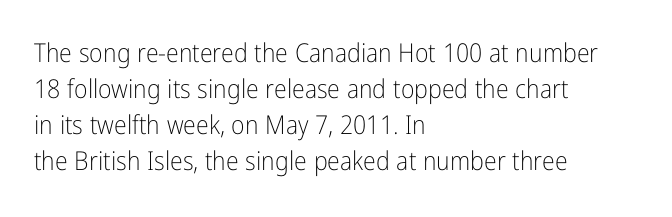
Teacher's note: observe the even left margin — that is flush-left alignment. Students, note that the glyphs here touch the page at normal intervals. Do the letters lean? They stand straight. Descenders hang freely into open space. Stem width sits at or under what a default text font uses.
